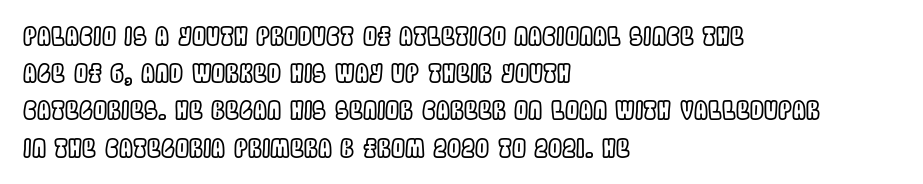
{"italic": "no", "underline": "no", "align": "left", "line_spacing": "normal", "line_spacing_ratio": 1.49, "letter_spacing": "normal", "letter_spacing_em": 0.0, "glyph_px": 25}
